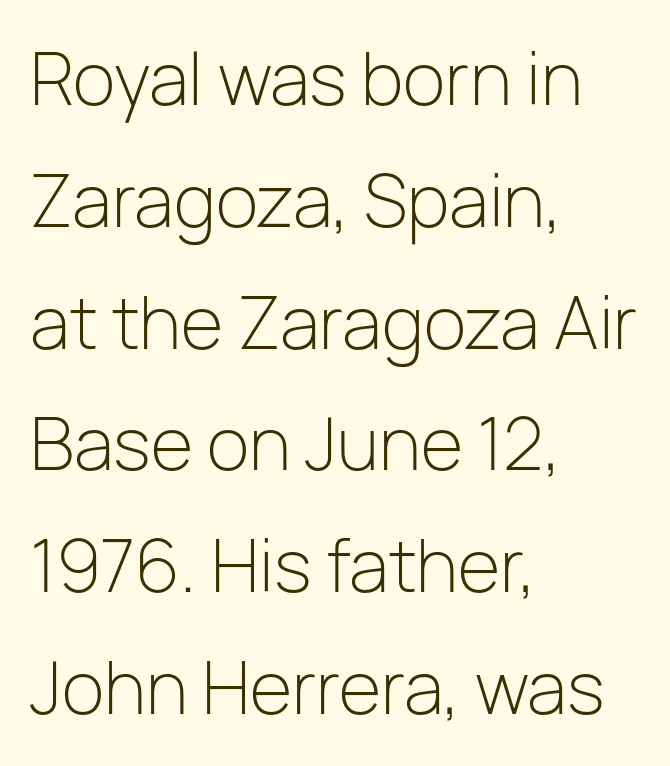
{"serif": "no", "italic": "no", "bold": "no", "weight": "light", "width": "normal", "stroke_contrast": "low", "x_height": "medium", "monospaced": "no", "underline": "no", "align": "left", "line_spacing_ratio": 1.74, "letter_spacing": "normal", "letter_spacing_em": 0.0, "glyph_px": 70}
